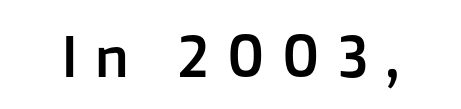
Underlining? Definitely not there. Nothing sits at the stroke ends, so this counts as sans-serif. Here the designer chose a conventional face with non-uniform glyph widths. Letter spacing: wide.
